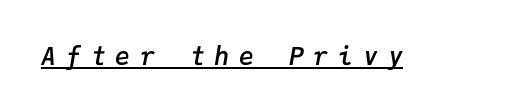
The image shows 25 px text type, italic (leaning right); set unusually wide letter spacing (+0.39 em), underlined.
